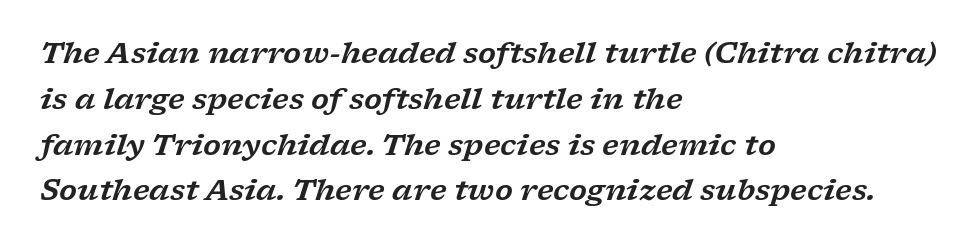
The letters are slanted; this is an italic face. The lines sit at an ordinary, default distance from one another. A typesetter would call this proportional, since set widths differ per character. Typeset ragged right — the left edge is the straight one. The text was rendered using a seriffed face with decorative stroke endings. Nobody drew a line under any word here.
